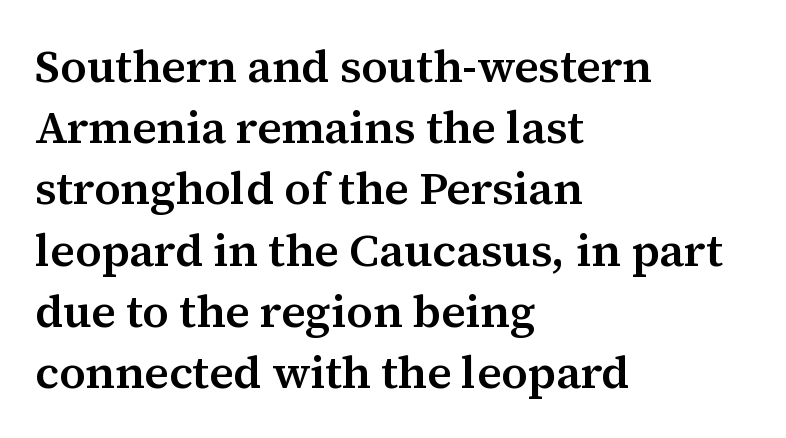
{"serif": "yes", "italic": "no", "bold": "semi", "weight": "semibold", "width": "normal", "stroke_contrast": "medium", "x_height": "medium", "monospaced": "no", "underline": "no", "align": "left", "line_spacing": "normal", "line_spacing_ratio": 1.33, "letter_spacing": "normal", "letter_spacing_em": 0.0, "glyph_px": 46}
